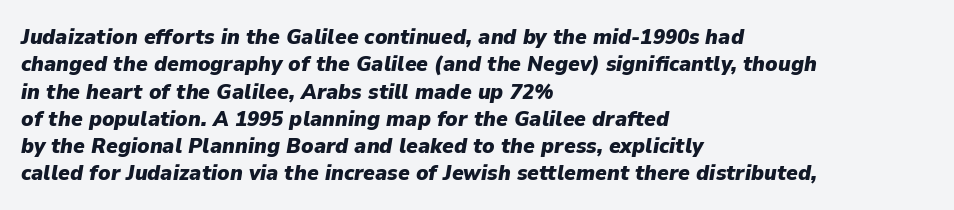
Heavy, bold letterforms. A bare baseline throughout the passage. The glyphs look as if they've been sheared to an angle. Compared with typical body copy, the letter spacing here is the same. One-word summary of the alignment: left.
